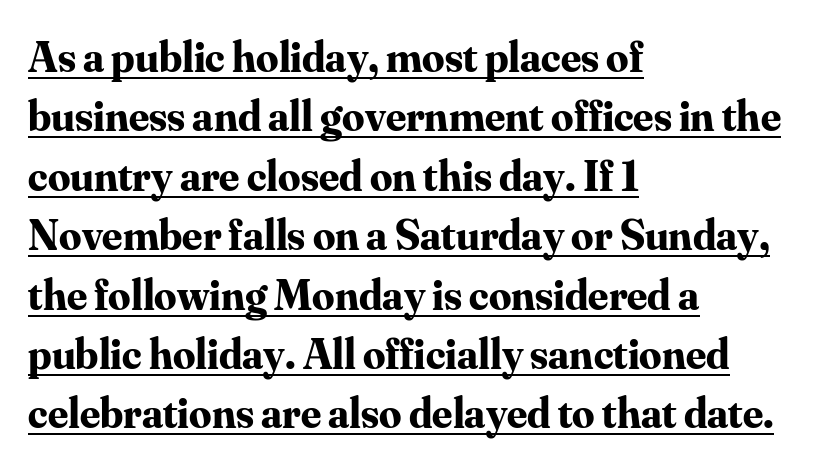
{"serif": "yes", "italic": "no", "bold": "yes", "weight": "bold", "width": "normal", "stroke_contrast": "medium", "x_height": "small", "monospaced": "no", "underline": "yes", "align": "left", "line_spacing": "normal", "line_spacing_ratio": 1.35, "letter_spacing": "normal", "letter_spacing_em": 0.0, "glyph_px": 44}
